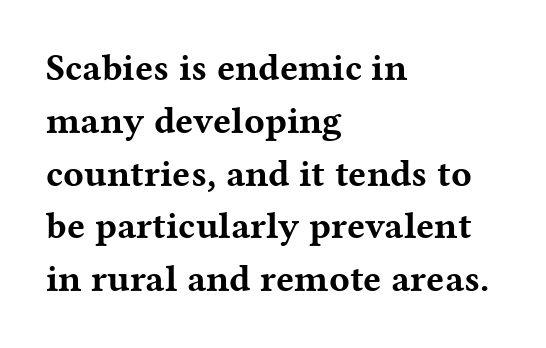
Each letter keeps its own natural width here, so spacing adapts to shape. Unlike a clean sans, this face finishes its strokes with serifs. These lines sit exactly where default settings would place them. The ragged edge is on the right, which tells us the setting is flush left.
